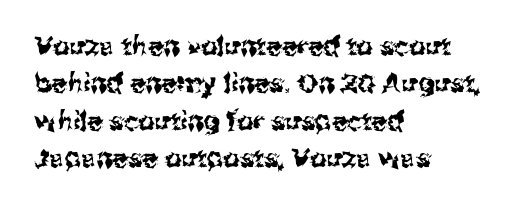
{"italic": "no", "underline": "no", "align": "left", "line_spacing": "normal", "line_spacing_ratio": 1.44, "letter_spacing": "normal", "letter_spacing_em": 0.0, "glyph_px": 26}
